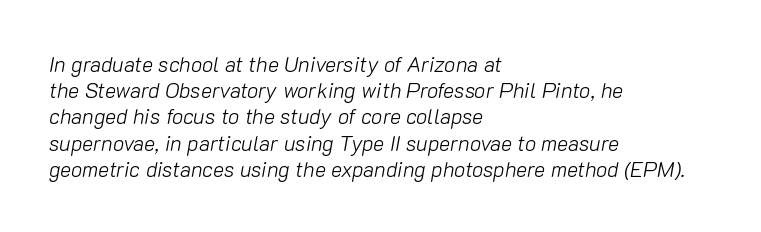
Only glyphs here, with clear space below each row. The designer left line spacing at the default. The setting favours the left margin, as ordinary paragraphs usually do. The font is comparable to plain body text, perhaps lighter. Nothing unusual about the tracking: characters are spaced as the font intends.
